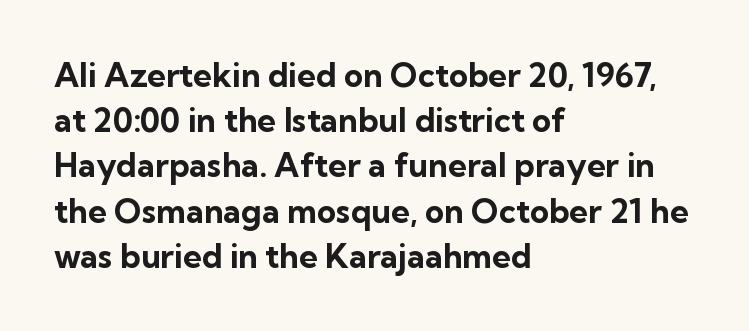
Whoever set this chose a conventional vertical rhythm. Are there feet on the stems? There aren't — it's a sans. Character widths vary here, with narrow letters taking less room than wide ones. Descenders hang freely into open space.
